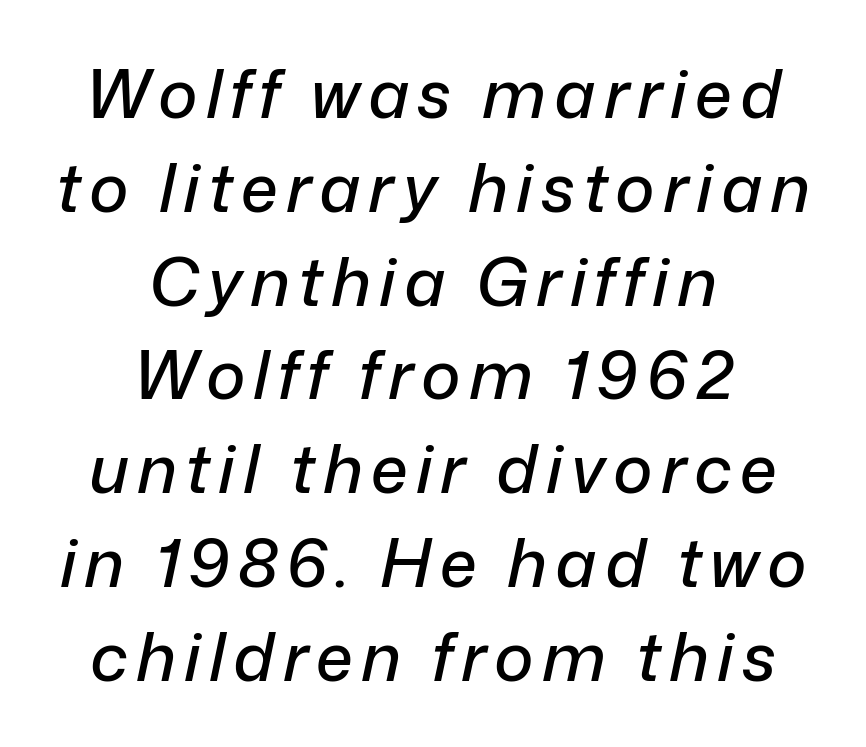
{"italic": "yes", "lean": "right", "slant_degrees": 12, "width": "normal", "stroke_contrast": "low", "x_height": "medium", "monospaced": "no", "underline": "no", "align": "center", "line_spacing": "normal", "line_spacing_ratio": 1.4, "glyph_px": 67}
